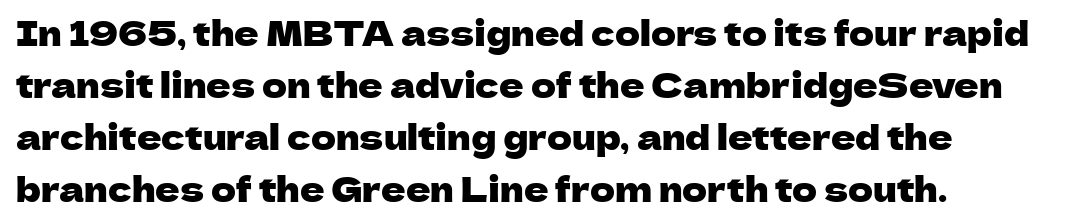
Q: Is the text italic (slanted)? A: No, it is upright.
Q: Is the typeface a serif or a sans-serif typeface? A: Sans-serif.
Q: Is the text underlined? A: No.
Q: Is the spacing between letters normal or unusually wide? A: Normal.
Q: Is the spacing between lines tight, normal or loose? A: Normal.
Q: Width (condensed, normal, or wide)? A: Normal.
Q: Stroke contrast? A: Low.
Q: x-height? A: Medium.
Q: Monospaced? A: No.
